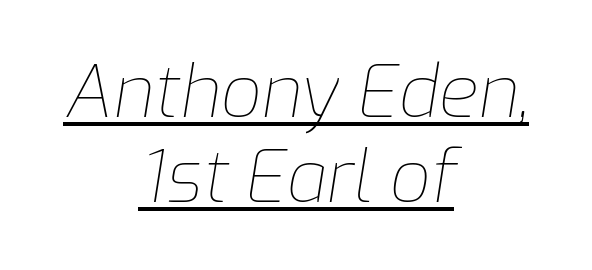
{"italic": "yes", "lean": "right", "slant_degrees": 9, "bold": "no", "weight": "thin", "width": "normal", "stroke_contrast": "low", "x_height": "medium", "monospaced": "no", "underline": "yes", "align": "center", "line_spacing_ratio": 1.18, "letter_spacing": "normal", "letter_spacing_em": 0.0, "glyph_px": 72}
